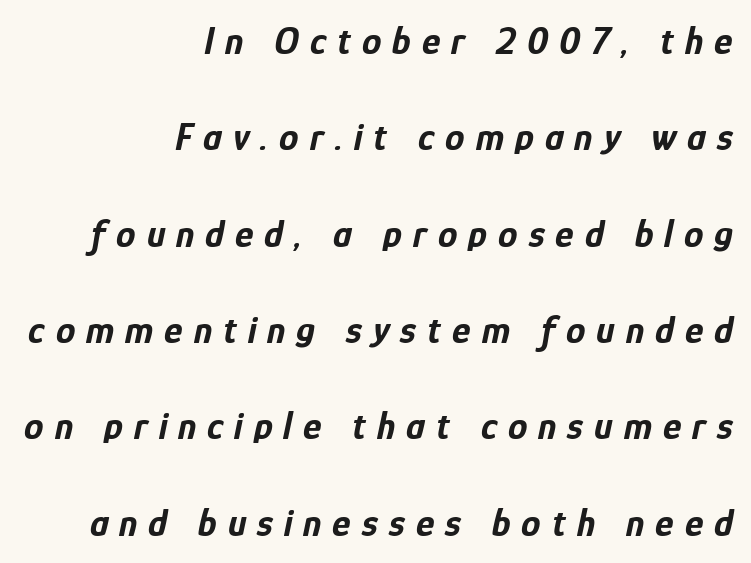
Q: Is the text bold? A: Yes.
Q: Is the text italic (slanted)? A: Yes, it leans right by about 12 degrees.
Q: Is the text underlined? A: No.
Q: How is the paragraph aligned? A: Right-aligned.
Q: Is the spacing between letters normal or unusually wide? A: Unusually wide.
Q: Is the spacing between lines tight, normal or loose? A: Loose.
Q: Width (condensed, normal, or wide)? A: Condensed.
Q: Stroke contrast? A: Low.
Q: x-height? A: Medium.
Q: Monospaced? A: No.
